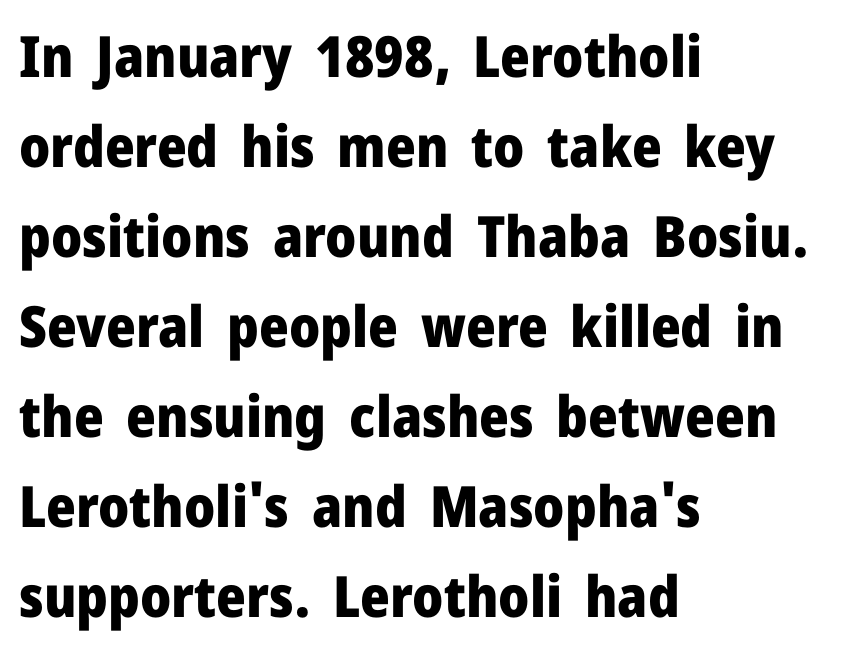
The typography opts for an upright posture over an oblique one. The strip under each line holds only bare page. Each new line begins a customary step beneath the previous one. Does the type have serifs? No, each stem ends abruptly. There is no visible air inserted between adjacent glyphs.
